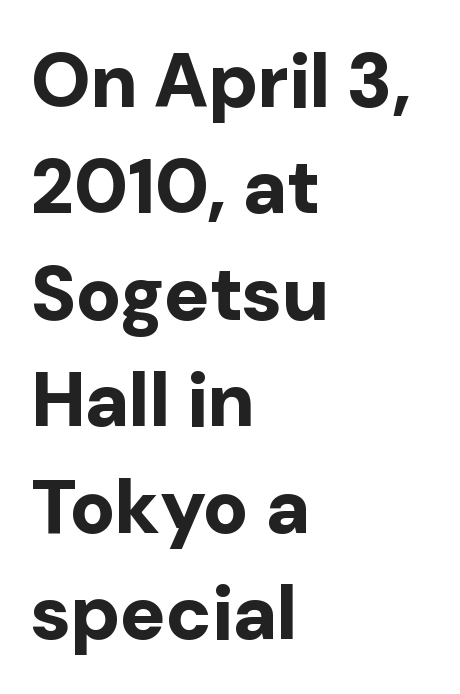
The image shows 76 px bold sans-serif type, upright; set left-aligned, normal line spacing (1.4x), normal letter spacing, not underlined; low stroke contrast and a medium x-height.
